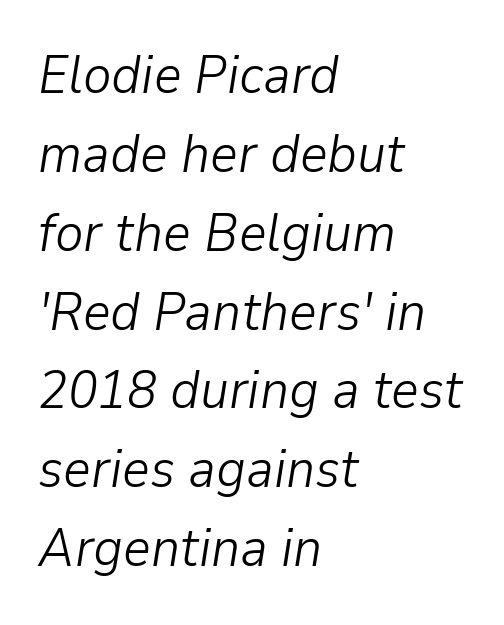
Q: Is the text bold? A: No.
Q: Is the text italic (slanted)? A: Yes, it leans right by about 9 degrees.
Q: Is the text underlined? A: No.
Q: How is the paragraph aligned? A: Left-aligned.
Q: Is the spacing between letters normal or unusually wide? A: Normal.
Q: Is the spacing between lines tight, normal or loose? A: Normal.
Q: Width (condensed, normal, or wide)? A: Normal.
Q: Stroke contrast? A: Low.
Q: x-height? A: Medium.
Q: Monospaced? A: No.
